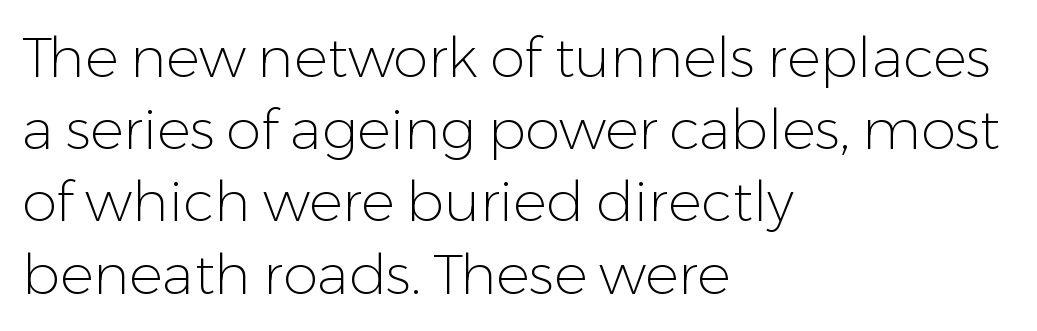
The image shows 56 px light sans-serif type, upright; set left-aligned, normal line spacing (1.29x), normal letter spacing, not underlined; low stroke contrast and a medium x-height.
